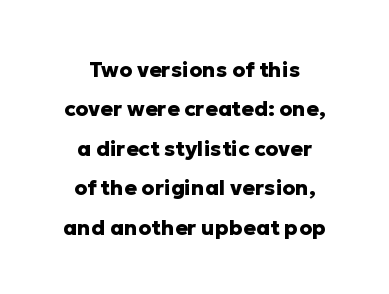
Q: Is the text bold? A: Yes.
Q: Is the text italic (slanted)? A: No, it is upright.
Q: Is the text underlined? A: No.
Q: How is the paragraph aligned? A: Centered.
Q: Is the spacing between letters normal or unusually wide? A: Normal.
